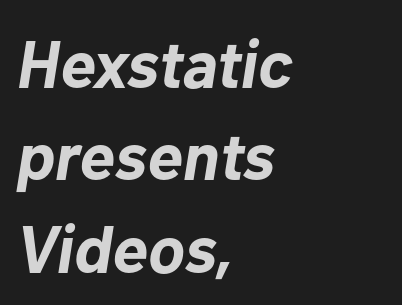
A clean baseline with only descenders dipping below it. Does the lettering tilt? It does — this is italic. Does the leading feel generous? No, just average. Weight check: bold — yes, fully.
